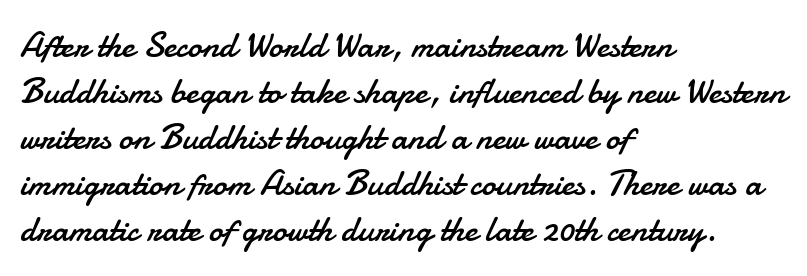
Q: Is the text bold? A: No.
Q: Is the text italic (slanted)? A: Yes.
Q: Is the typeface a serif or a sans-serif typeface? A: Sans-serif.
Q: Is the text underlined? A: No.
Q: How is the paragraph aligned? A: Left-aligned.
Q: Is the spacing between letters normal or unusually wide? A: Normal.
Q: Is the spacing between lines tight, normal or loose? A: Normal.
Q: Width (condensed, normal, or wide)? A: Normal.
Q: Stroke contrast? A: Low.
Q: x-height? A: Small.
Q: Monospaced? A: No.
